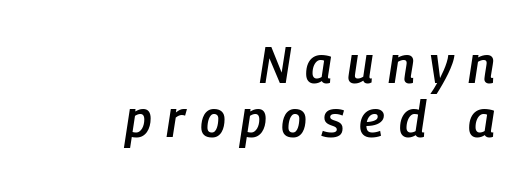
The image shows 50 px semibold, condensed type, italic (leaning right); set right-aligned, tight line spacing (1.08x), unusually wide letter spacing (+0.29 em), not underlined; low stroke contrast and a medium x-height.
